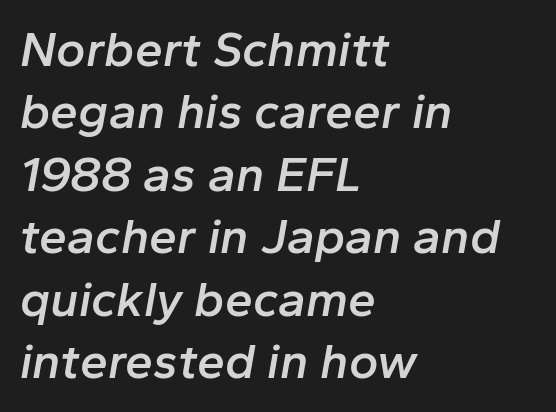
The image shows 50 px semibold type, italic (leaning right); set left-aligned, normal line spacing (1.25x), normal letter spacing, not underlined; low stroke contrast and a medium x-height.
